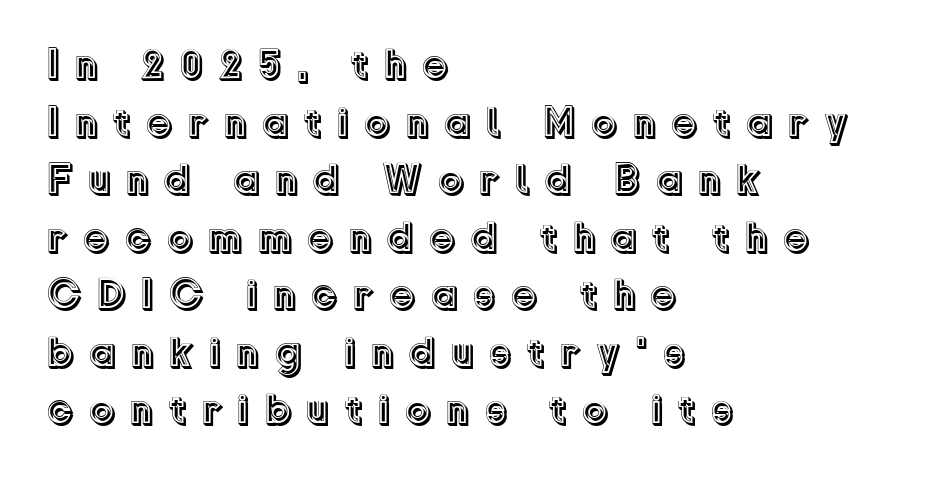
{"italic": "no", "width": "normal", "x_height": "medium", "monospaced": "no", "underline": "no", "align": "left", "line_spacing": "normal", "line_spacing_ratio": 1.37, "letter_spacing": "wide", "letter_spacing_em": 0.35, "glyph_px": 42}
